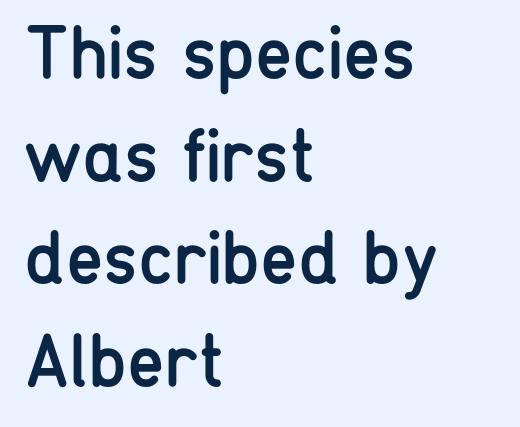
The image shows 76 px regular-weight, condensed sans-serif type, upright; set left-aligned, normal line spacing (1.35x), normal letter spacing, not underlined; low stroke contrast and a medium x-height.
